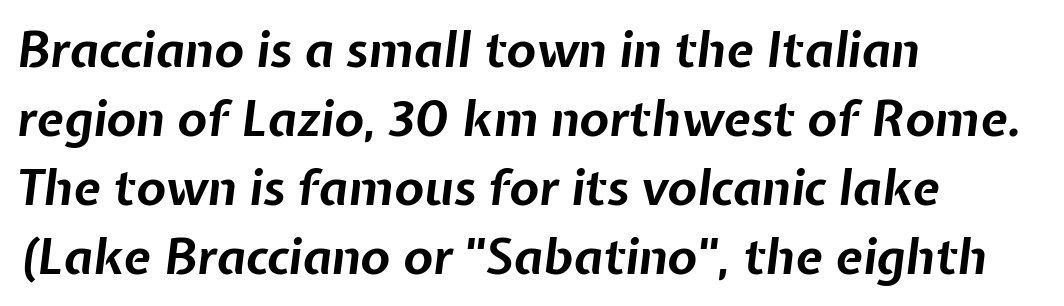
Q: Is the text bold? A: Yes.
Q: Is the text italic (slanted)? A: Yes, it leans right by about 7 degrees.
Q: Is the text underlined? A: No.
Q: How is the paragraph aligned? A: Left-aligned.
Q: Is the spacing between letters normal or unusually wide? A: Normal.
Q: Is the spacing between lines tight, normal or loose? A: Normal.
Q: Width (condensed, normal, or wide)? A: Normal.
Q: Stroke contrast? A: Low.
Q: x-height? A: Medium.
Q: Monospaced? A: No.
